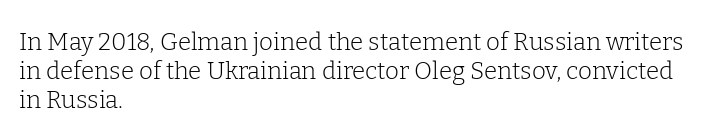
{"italic": "no", "bold": "no", "underline": "no", "align": "left", "line_spacing_ratio": 1.21, "letter_spacing": "normal", "letter_spacing_em": 0.0, "glyph_px": 24}
